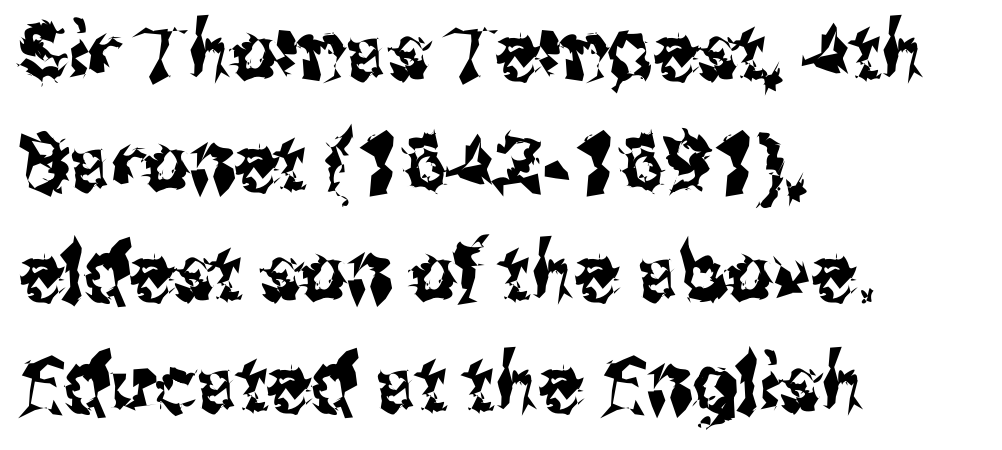
Words appear dense and cohesive because spacing is normal. The lines in this sample share a left origin and differ only in where they stop. Ordinary non-slanted type is in use. Check where the strokes stop: nothing finishes them off — pure sans. This sample has the flowing, uneven cadence of proportional lettering.
